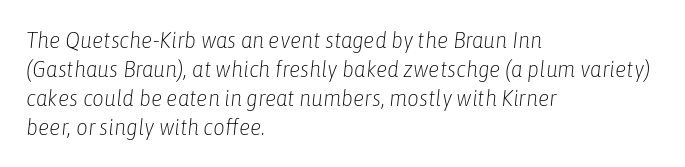
Weight: regular or lighter. Characters are canted at an angle relative to the baseline's perpendicular. Look at the tracking — it's just the regular setting, nothing added. A bare baseline throughout the passage. All the whitespace from short lines collects on the right. These lines sit exactly where default settings would place them.
